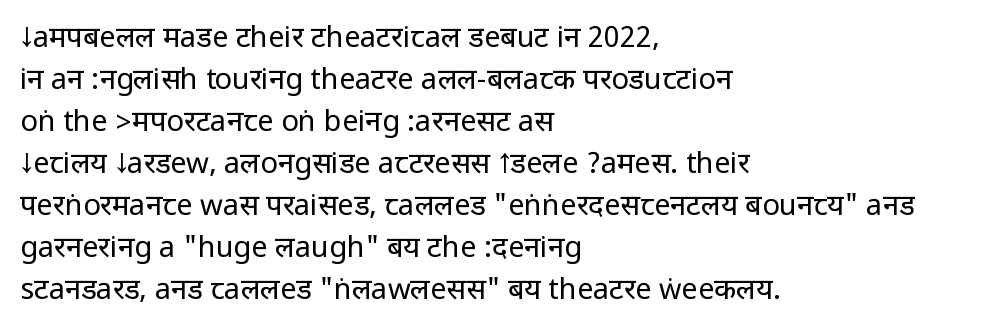
The image shows 29 px regular-weight, condensed sans-serif type, upright; set left-aligned, normal line spacing (1.45x), normal letter spacing, not underlined; low stroke contrast.
